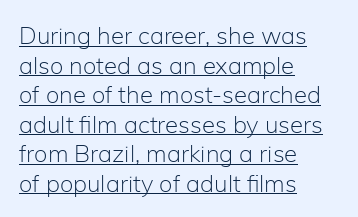
The image shows 24 px text type, upright; set left-aligned, line spacing 1.23x, normal letter spacing, underlined.
